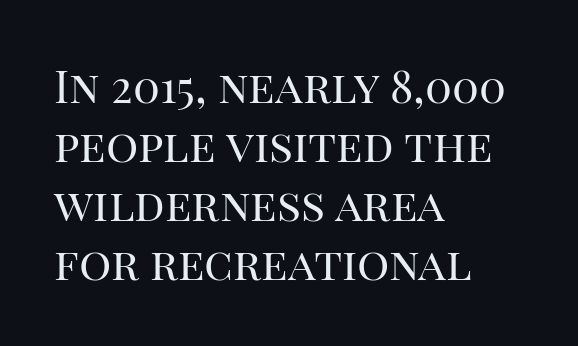
Q: Is the text bold? A: No.
Q: Is the text italic (slanted)? A: No, it is upright.
Q: Is the typeface a serif or a sans-serif typeface? A: Serif.
Q: Is the text underlined? A: No.
Q: How is the paragraph aligned? A: Left-aligned.
Q: Is the spacing between letters normal or unusually wide? A: Normal.
Q: Is the spacing between lines tight, normal or loose? A: Normal.
Q: Width (condensed, normal, or wide)? A: Normal.
Q: Stroke contrast? A: High.
Q: x-height? A: Large.
Q: Monospaced? A: No.
